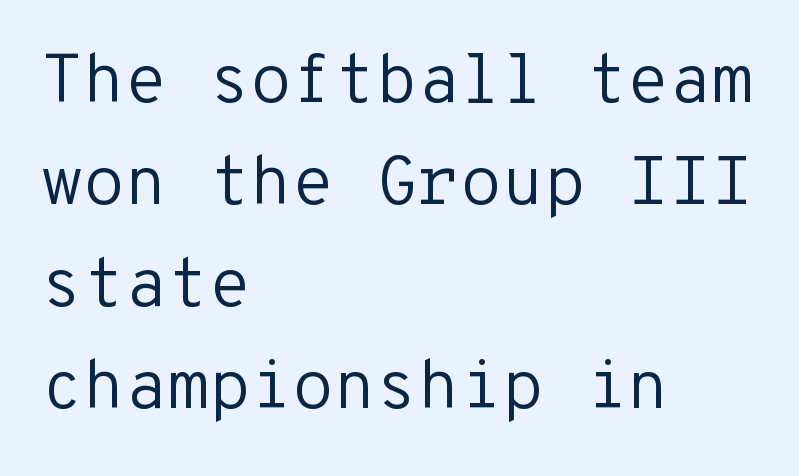
Q: Is the text bold? A: No.
Q: Is the text italic (slanted)? A: No, it is upright.
Q: Is the typeface a serif or a sans-serif typeface? A: Sans-serif.
Q: Is the text underlined? A: No.
Q: How is the paragraph aligned? A: Left-aligned.
Q: Is the spacing between letters normal or unusually wide? A: Normal.
Q: Is the spacing between lines tight, normal or loose? A: Normal.
Q: Width (condensed, normal, or wide)? A: Normal.
Q: Stroke contrast? A: Low.
Q: x-height? A: Medium.
Q: Monospaced? A: Yes.
